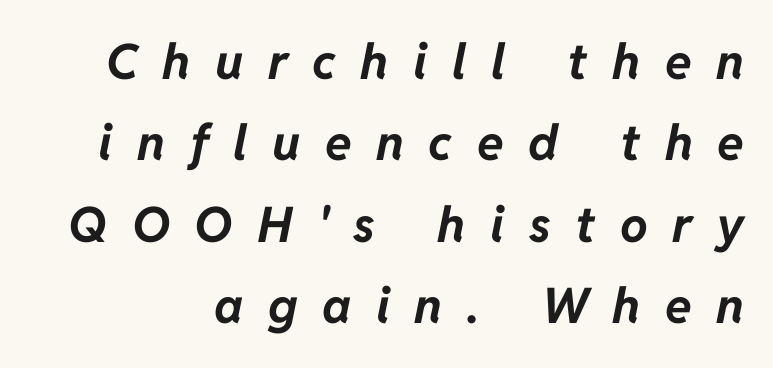
Q: Is the text bold? A: Yes.
Q: Is the text italic (slanted)? A: Yes, it leans right by about 11 degrees.
Q: Is the text underlined? A: No.
Q: Is the spacing between letters normal or unusually wide? A: Unusually wide.
Q: Is the spacing between lines tight, normal or loose? A: Normal.
Q: Width (condensed, normal, or wide)? A: Normal.
Q: Stroke contrast? A: Low.
Q: x-height? A: Medium.
Q: Monospaced? A: No.
